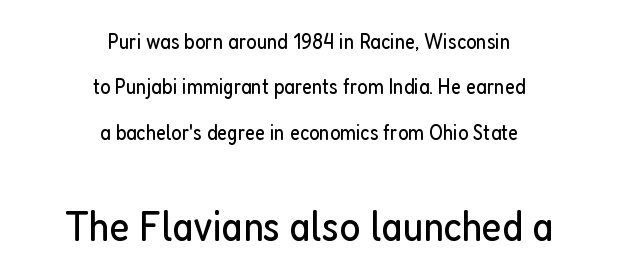
Q: Is the text bold? A: No.
Q: Is the text italic (slanted)? A: No, it is upright.
Q: Is the typeface a serif or a sans-serif typeface? A: Sans-serif.
Q: Is the text underlined? A: No.
Q: How is the paragraph aligned? A: Centered.
Q: Is the spacing between letters normal or unusually wide? A: Normal.
Q: Is the spacing between lines tight, normal or loose? A: Loose.
Q: Which block of text is set in a larger size, the first (top) or the second (bottom)? A: The second (bottom) one.
Q: Width (condensed, normal, or wide)? A: Condensed.
Q: Stroke contrast? A: Low.
Q: x-height? A: Medium.
Q: Monospaced? A: No.
